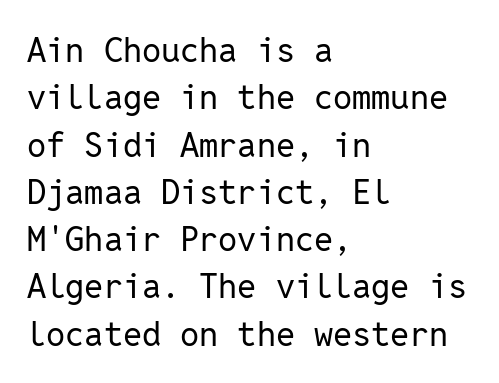
Posture: straight, roman, zero tilt. Ink coverage per letter is moderate at most. Font category for this specimen: sans-serif. The letters march in equal steps, a hallmark of fixed-pitch type. The setting favours the left margin, as ordinary paragraphs usually do.
